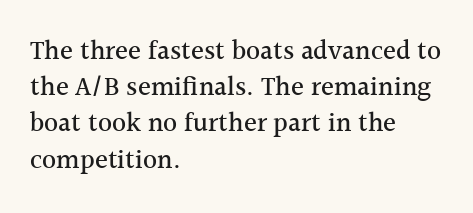
{"italic": "no", "underline": "no", "align": "left", "line_spacing": "normal", "line_spacing_ratio": 1.34, "letter_spacing": "normal", "letter_spacing_em": 0.0, "glyph_px": 27}
